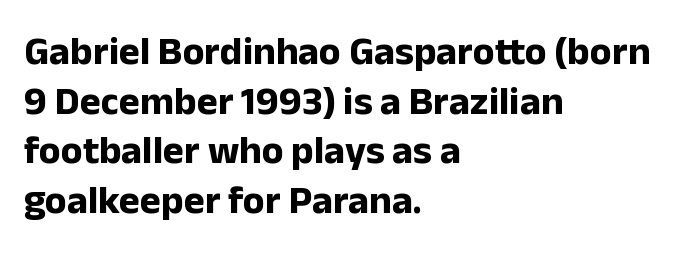
Notice how thick the strokes are: this is what a full bold looks like. Casual observation: everything's shoved over to the left. Character widths vary here, with narrow letters taking less room than wide ones. Plain, unruled lines of type. The axis of the letterforms is exactly vertical.
